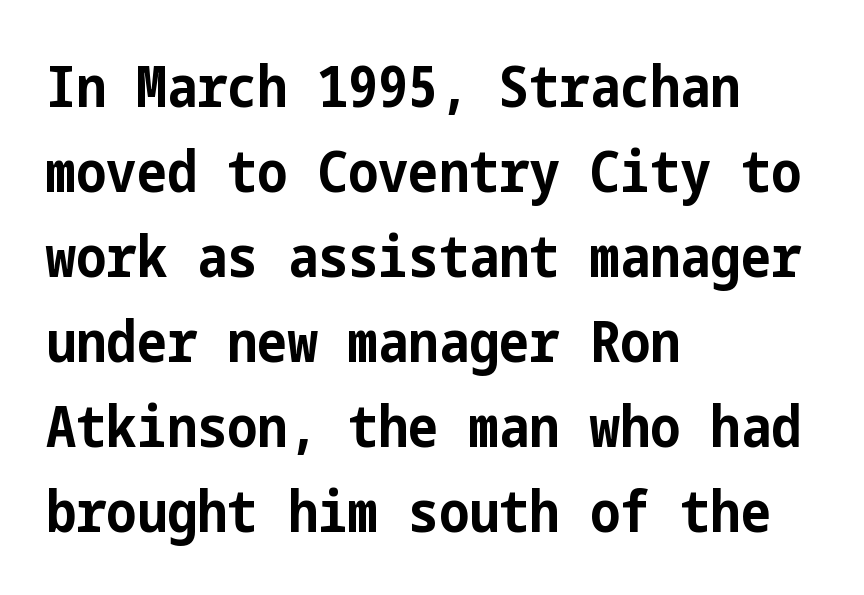
Q: Is the text bold? A: Yes.
Q: Is the text italic (slanted)? A: No, it is upright.
Q: Is the typeface a serif or a sans-serif typeface? A: Sans-serif.
Q: Is the text underlined? A: No.
Q: How is the paragraph aligned? A: Left-aligned.
Q: Is the spacing between letters normal or unusually wide? A: Normal.
Q: Is the spacing between lines tight, normal or loose? A: Normal.
Q: Width (condensed, normal, or wide)? A: Condensed.
Q: Stroke contrast? A: Low.
Q: x-height? A: Medium.
